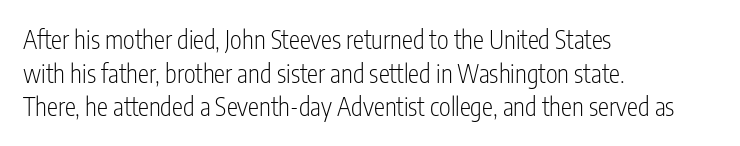
{"italic": "no", "bold": "no", "underline": "no", "align": "left", "line_spacing": "normal", "line_spacing_ratio": 1.35, "letter_spacing": "normal", "letter_spacing_em": 0.0, "glyph_px": 25}
